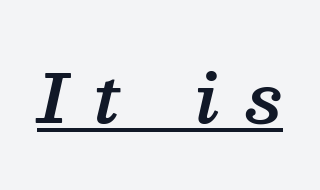
Q: Is the text bold? A: Semi-bold.
Q: Is the text italic (slanted)? A: Yes, it leans right by about 13 degrees.
Q: Is the typeface a serif or a sans-serif typeface? A: Serif.
Q: Is the text underlined? A: Yes.
Q: Is the spacing between letters normal or unusually wide? A: Unusually wide.
Q: Width (condensed, normal, or wide)? A: Normal.
Q: Stroke contrast? A: Medium.
Q: x-height? A: Medium.
Q: Monospaced? A: No.
